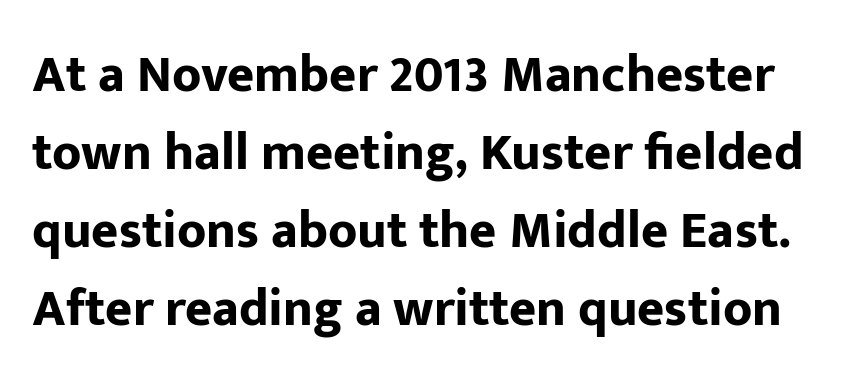
The image shows 52 px bold sans-serif type, upright; set normal line spacing (1.5x), normal letter spacing, not underlined; low stroke contrast and a medium x-height.
